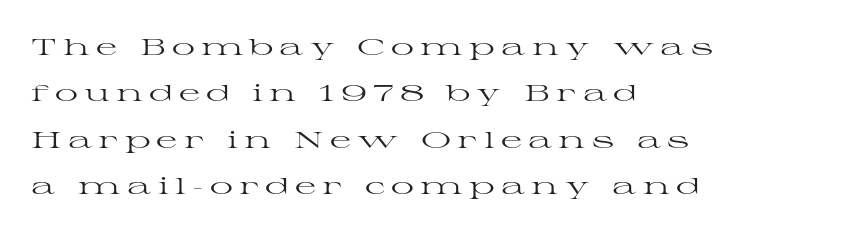
Check under the words: just untouched page. Is this a heavy cut? Hardly; it is regular or lighter. The rendering inserts visible extra space after every character. Designer's note — italics off, roman on.
